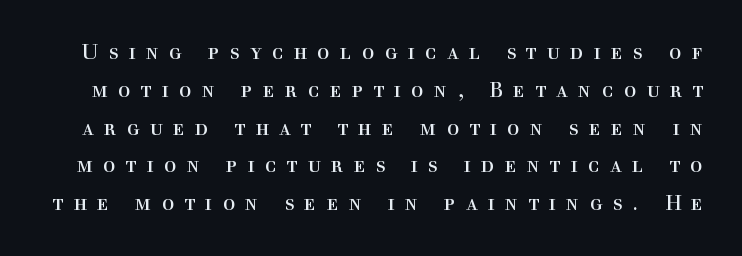
{"italic": "no", "bold": "no", "underline": "no", "line_spacing_ratio": 1.8, "letter_spacing": "wide", "letter_spacing_em": 0.48, "glyph_px": 21}
